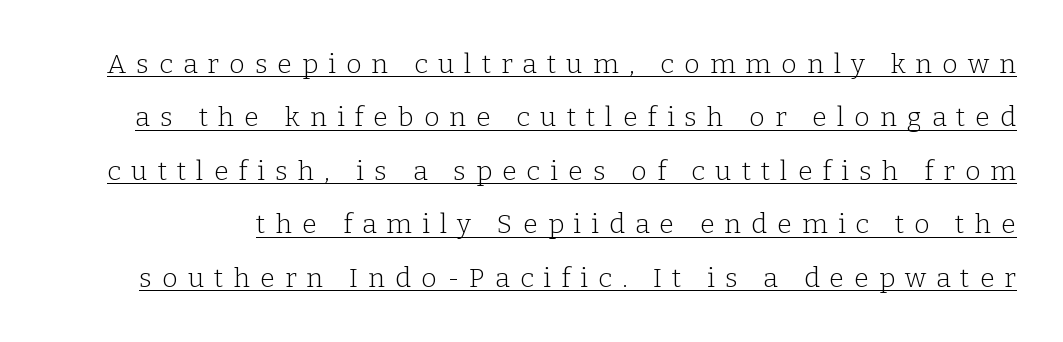
{"italic": "no", "bold": "no", "underline": "yes", "line_spacing": "loose", "line_spacing_ratio": 1.98, "letter_spacing": "wide", "letter_spacing_em": 0.37, "glyph_px": 27}
